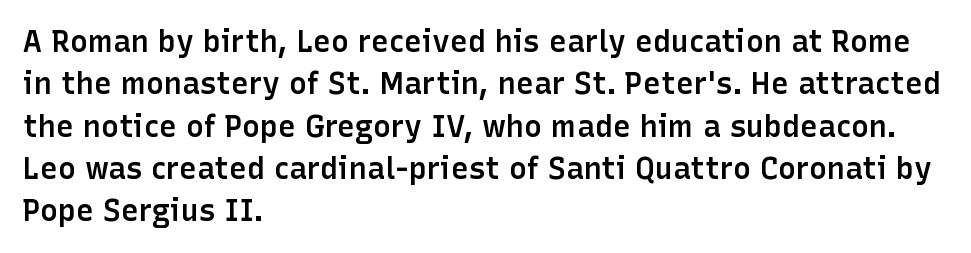
The image shows 30 px semibold sans-serif type, upright; set left-aligned, normal line spacing (1.41x), normal letter spacing, not underlined; low stroke contrast and a medium x-height.
